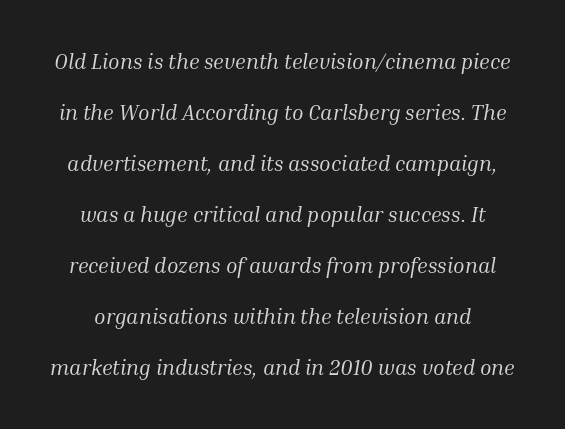
The image shows 21 px text type, italic (leaning right); set loose line spacing (2.43x), normal letter spacing, not underlined.
